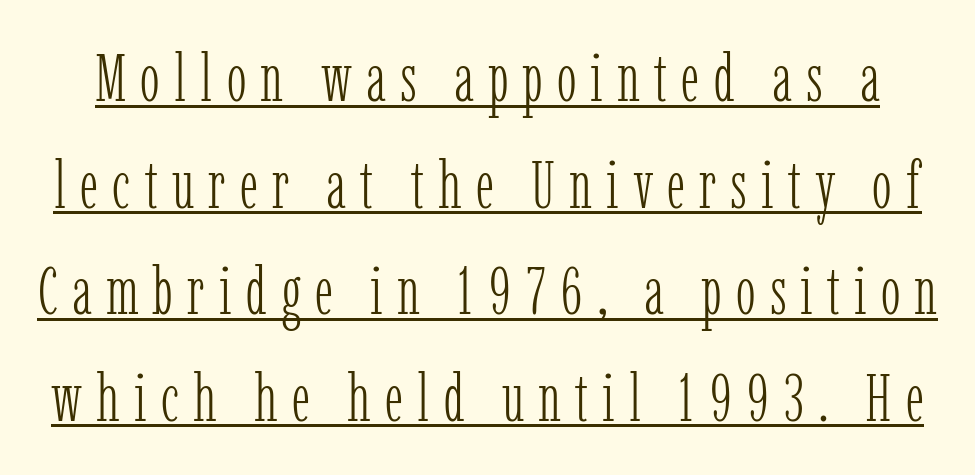
The image shows 67 px light, condensed serif type, upright; set normal line spacing (1.59x), unusually wide letter spacing (+0.21 em), underlined; low stroke contrast and a medium x-height.
